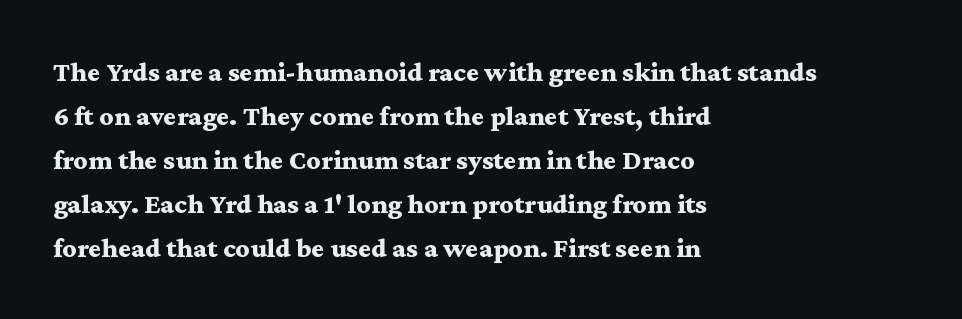
Rendered with straight, roman letterforms. Rule under the text: the space is simply empty. Look at the tracking — it's just the regular setting, nothing added. Set as a true bold cut, around the 700 mark. Letterform terminals end in serifs throughout the passage. The letters advance in unequal steps, a hallmark of proportional type.
